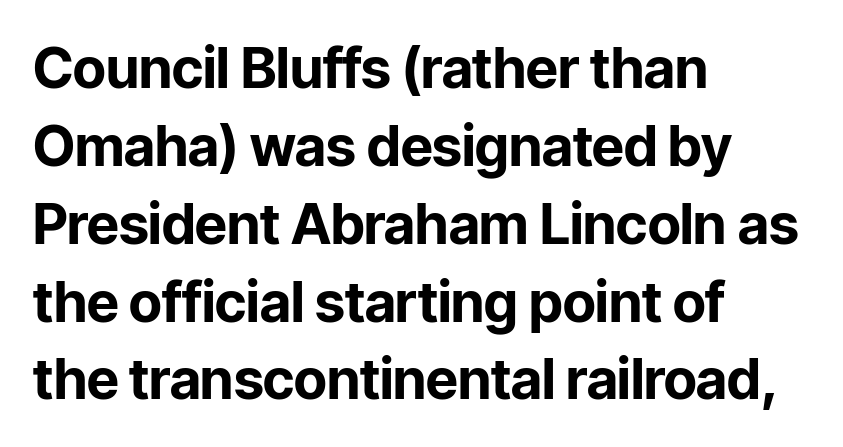
Unlike a traditional serif, this face leaves its strokes unadorned. Letter spacing: default. The rendering uses a bold face; every stroke is thick and dark. Think of a printed novel: that variable character pitch is what you see here. Typeset ragged right — the left edge is the straight one. Summary of vertical rhythm: regular, with standard interline spacing.
